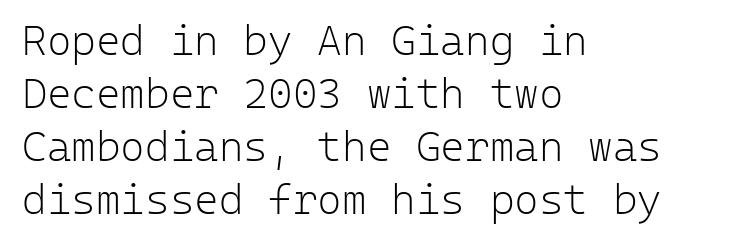
Q: Is the text bold? A: No.
Q: Is the text italic (slanted)? A: No, it is upright.
Q: Is the typeface a serif or a sans-serif typeface? A: Sans-serif.
Q: Is the text underlined? A: No.
Q: How is the paragraph aligned? A: Left-aligned.
Q: Is the spacing between letters normal or unusually wide? A: Normal.
Q: Is the spacing between lines tight, normal or loose? A: Normal.
Q: Width (condensed, normal, or wide)? A: Normal.
Q: Stroke contrast? A: Low.
Q: x-height? A: Medium.
Q: Monospaced? A: Yes.
